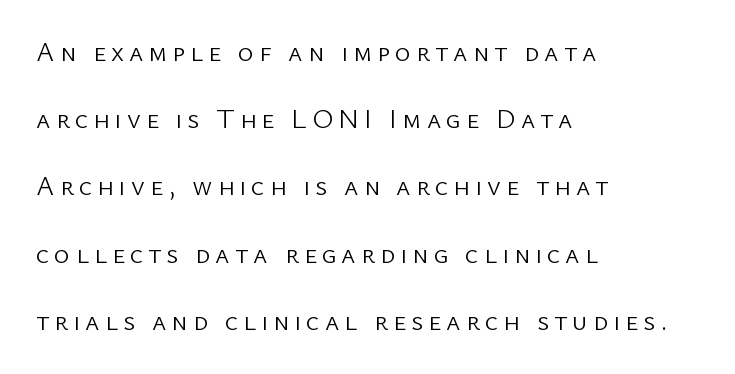
Compared with a centered layout, this one pins lines to the left instead. Stroke thickness stays within the range of a standard reading face or lighter. Ascenders rise straight up at ninety degrees. The passage shown is not underscored anywhere. One glance says open: line gaps are wider than usual.
